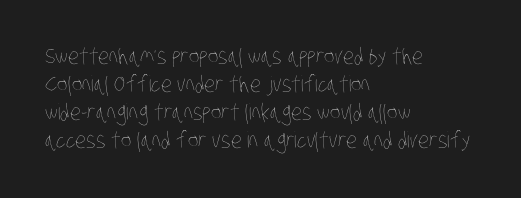
Q: Is the text bold? A: No.
Q: Is the text underlined? A: No.
Q: How is the paragraph aligned? A: Left-aligned.
Q: Is the spacing between letters normal or unusually wide? A: Normal.
Q: Is the spacing between lines tight, normal or loose? A: Normal.
